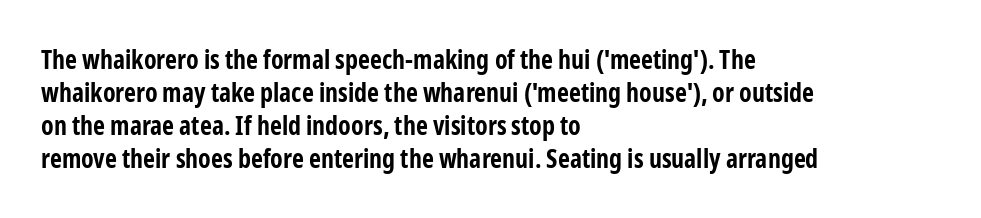
Q: Is the text bold? A: Yes.
Q: Is the text italic (slanted)? A: No, it is upright.
Q: Is the text underlined? A: No.
Q: How is the paragraph aligned? A: Left-aligned.
Q: Is the spacing between letters normal or unusually wide? A: Normal.
Q: Is the spacing between lines tight, normal or loose? A: Normal.
